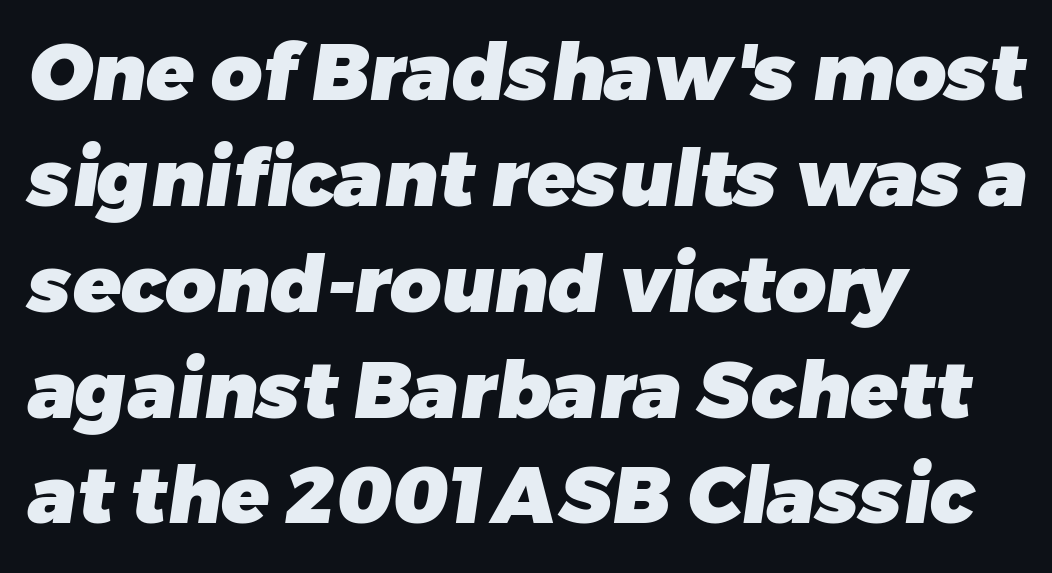
The space between consecutive lines is moderate. The gap between lines stays unmarked. Is this a fixed-width face? No — the glyphs have proportional, varying widths. The face used here is a sans, in the tradition of grotesques and geometrics.
